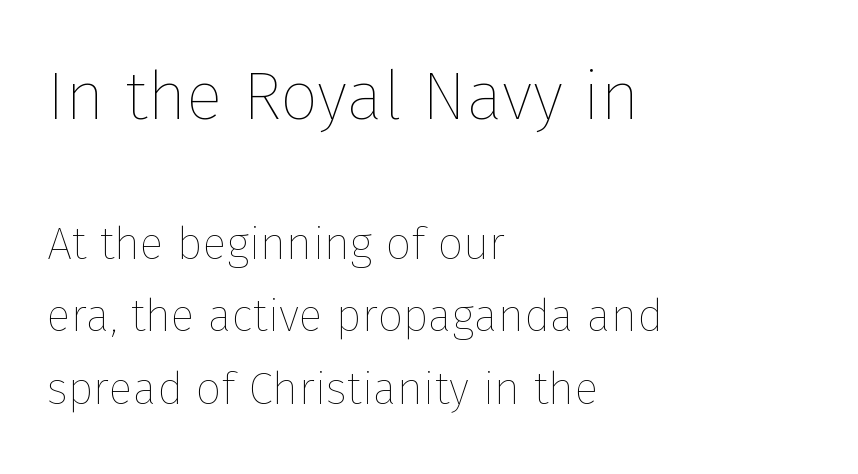
The image shows 68 px thin type, upright; set left-aligned, normal line spacing (1.61x), normal letter spacing, not underlined; the first (top) block is 1.51x larger; low stroke contrast and a medium x-height.
